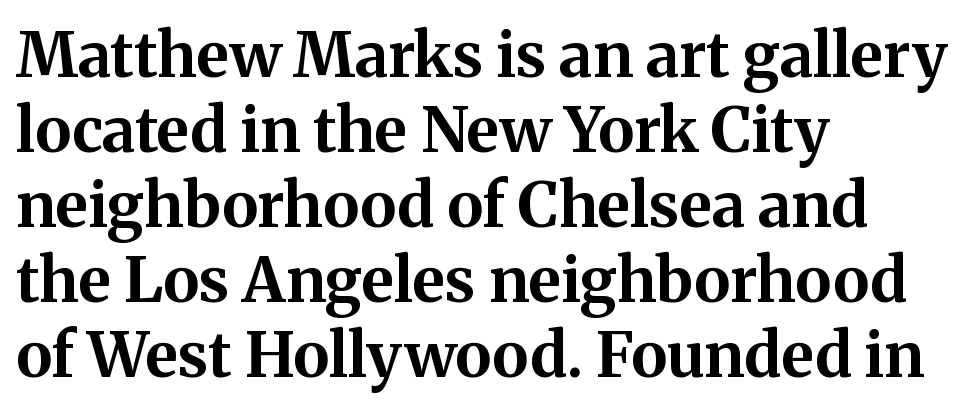
{"serif": "yes", "italic": "no", "bold": "yes", "weight": "bold", "width": "normal", "stroke_contrast": "medium", "x_height": "medium", "monospaced": "no", "underline": "no", "align": "left", "line_spacing_ratio": 1.21, "letter_spacing": "normal", "letter_spacing_em": 0.0, "glyph_px": 62}
